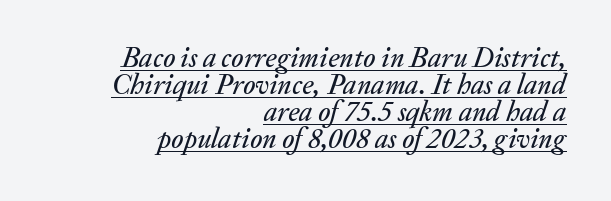
Q: Is the text italic (slanted)? A: Yes, it leans right by about 20 degrees.
Q: Is the text underlined? A: Yes.
Q: How is the paragraph aligned? A: Right-aligned.
Q: Is the spacing between letters normal or unusually wide? A: Normal.
Q: Is the spacing between lines tight, normal or loose? A: Tight.
Q: Width (condensed, normal, or wide)? A: Normal.
Q: Stroke contrast? A: Medium.
Q: x-height? A: Medium.
Q: Monospaced? A: No.
